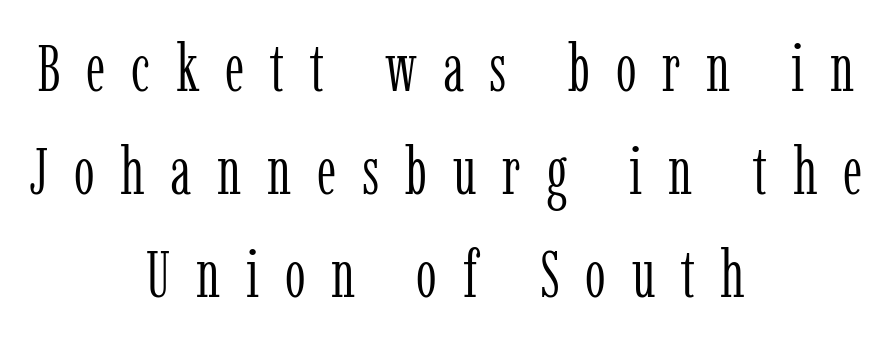
{"serif": "yes", "italic": "no", "bold": "no", "weight": "light", "width": "condensed", "stroke_contrast": "low", "x_height": "medium", "monospaced": "no", "underline": "no", "align": "center", "line_spacing": "normal", "line_spacing_ratio": 1.56, "letter_spacing": "wide", "letter_spacing_em": 0.39, "glyph_px": 66}
